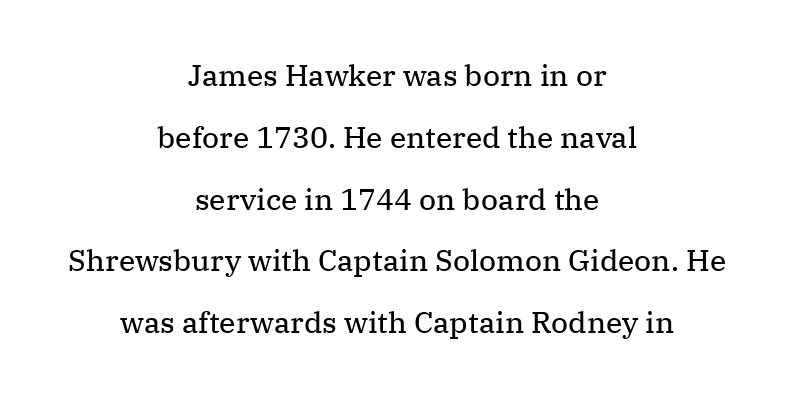
{"serif": "yes", "italic": "no", "bold": "no", "weight": "regular", "width": "normal", "stroke_contrast": "medium", "x_height": "medium", "monospaced": "no", "underline": "no", "align": "center", "line_spacing": "loose", "line_spacing_ratio": 2.06, "letter_spacing": "normal", "letter_spacing_em": 0.0, "glyph_px": 30}
